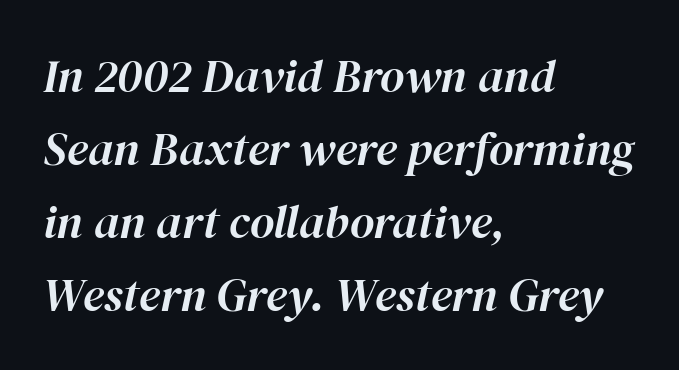
The ragged edge is on the right, which tells us the setting is flush left. Compared with ordinary roman type, these characters are visibly tilted. The letters advance in unequal steps, a hallmark of proportional type. The specimen omits any rule beneath the text block's lines. The letters sit at their default tracking, neither squeezed nor spread.
